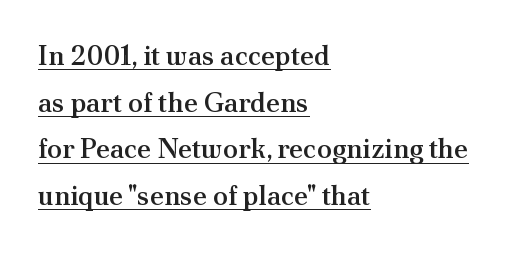
{"italic": "no", "bold": "semi", "underline": "yes", "align": "left", "line_spacing_ratio": 1.73, "letter_spacing": "normal", "letter_spacing_em": 0.0, "glyph_px": 27}
